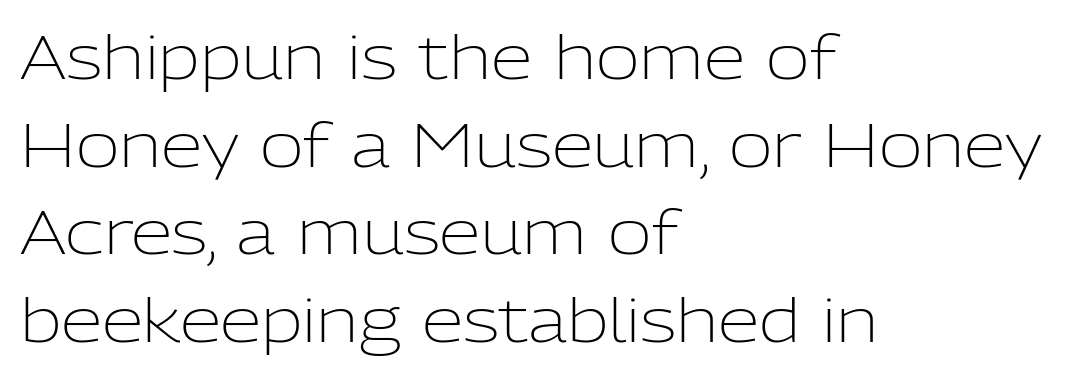
Q: Is the text bold? A: No.
Q: Is the text italic (slanted)? A: No, it is upright.
Q: Is the typeface a serif or a sans-serif typeface? A: Sans-serif.
Q: Is the text underlined? A: No.
Q: How is the paragraph aligned? A: Left-aligned.
Q: Is the spacing between letters normal or unusually wide? A: Normal.
Q: Is the spacing between lines tight, normal or loose? A: Normal.
Q: Width (condensed, normal, or wide)? A: Normal.
Q: Stroke contrast? A: Low.
Q: x-height? A: Medium.
Q: Monospaced? A: No.
